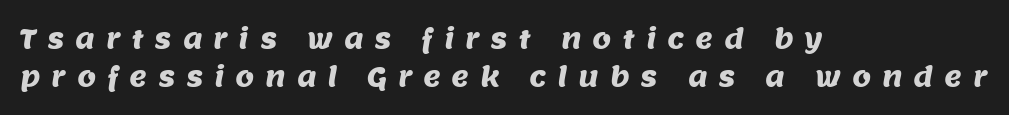
{"underline": "no", "align": "left", "line_spacing": "normal", "line_spacing_ratio": 1.41, "letter_spacing": "wide", "letter_spacing_em": 0.4, "glyph_px": 27}
